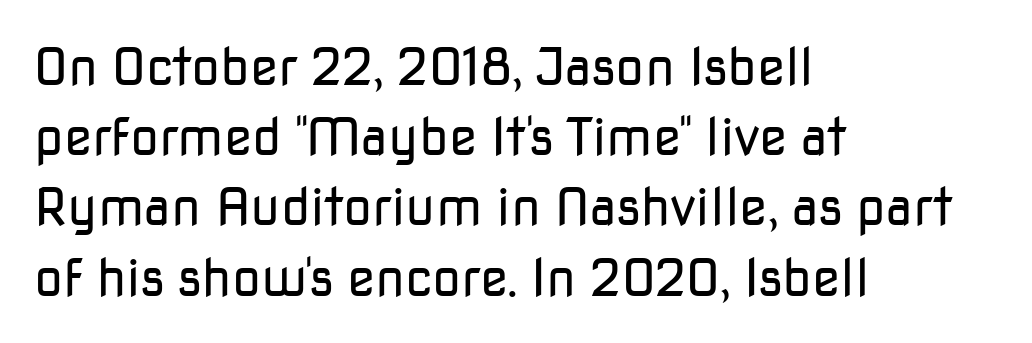
The horizontal fit of the characters is conventional and even. The space beneath each line is pristine and unruled. I'd call this a sans setting — the letters go barefoot. A roman cut, with each character standing at attention. Weight: not bold — regular or lighter. Visually the block forms a straight wall on the left and a jagged coastline on the right.
